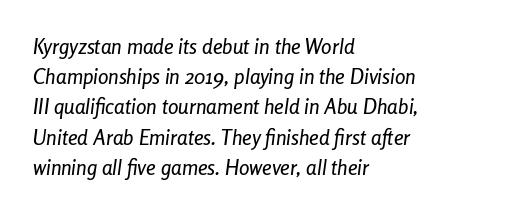
The image shows 21 px text type, italic (leaning right); set left-aligned, normal line spacing (1.44x), normal letter spacing, not underlined.
